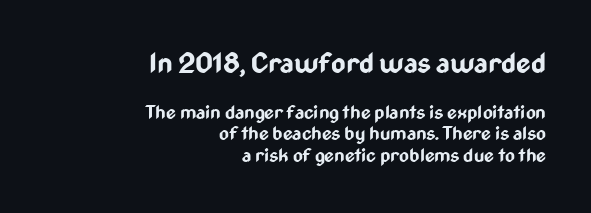
{"serif": "no", "italic": "no", "bold": "yes", "weight": "bold", "width": "condensed", "stroke_contrast": "low", "x_height": "medium", "monospaced": "no", "underline": "no", "align": "right", "line_spacing": "tight", "line_spacing_ratio": 1.15, "letter_spacing": "normal", "letter_spacing_em": 0.0, "larger_block": "first", "size_ratio": 1.47, "glyph_px": 28}
